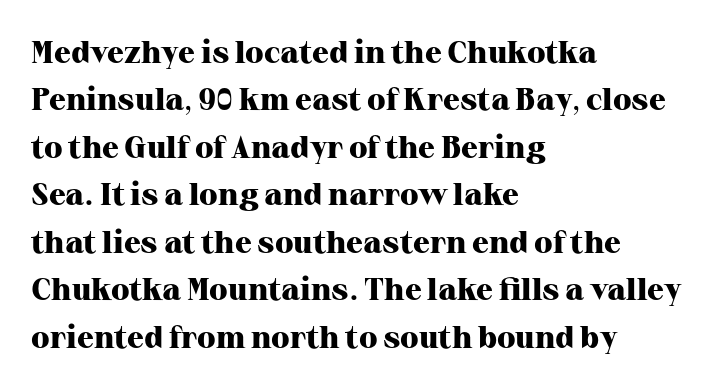
{"serif": "yes", "italic": "no", "bold": "yes", "weight": "heavy", "width": "normal", "stroke_contrast": "high", "x_height": "medium", "monospaced": "no", "underline": "no", "align": "left", "line_spacing": "normal", "line_spacing_ratio": 1.53, "letter_spacing": "normal", "letter_spacing_em": 0.0, "glyph_px": 31}
